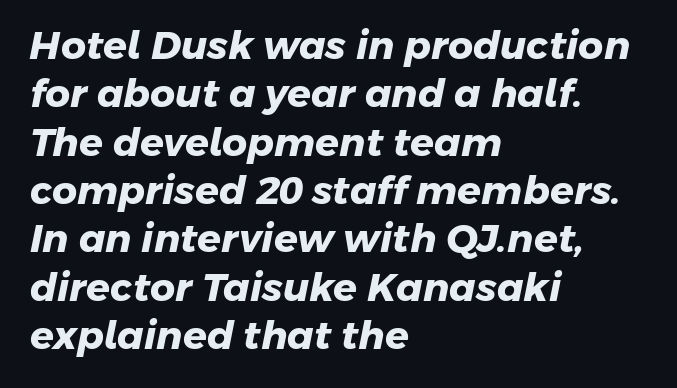
Nothing sits at the stroke ends, so this counts as sans-serif. Letter spacing: default. Layout note: lines flush left. Character widths vary here, with narrow letters taking less room than wide ones. The gap between lines stays unmarked. This is heavy type, rendered in bold.
